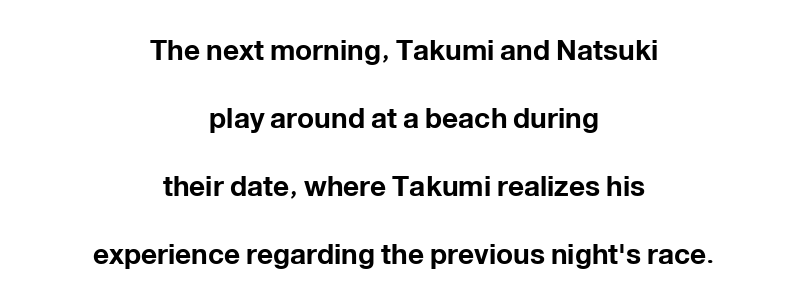
Honestly, there is no underline to notice here at all. The passage shown is typed in a proportional face where columns would drift. Notice how thick the strokes are: this is what a full bold looks like. Stroke terminals: plain, sans-serif.
